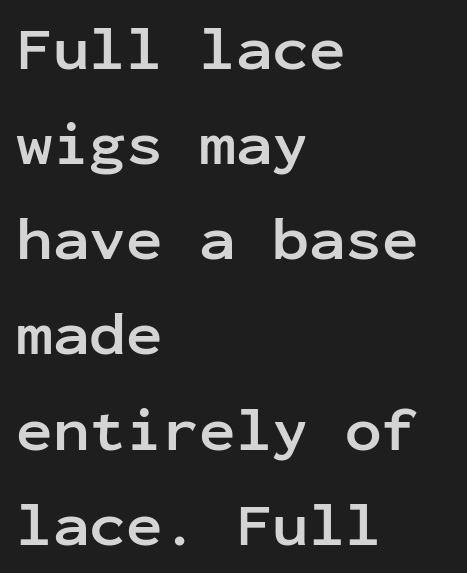
{"serif": "no", "italic": "no", "bold": "yes", "weight": "semibold", "width": "normal", "stroke_contrast": "low", "x_height": "medium", "monospaced": "yes", "underline": "no", "align": "left", "line_spacing": "normal", "line_spacing_ratio": 1.56, "letter_spacing": "normal", "letter_spacing_em": 0.0, "glyph_px": 61}
